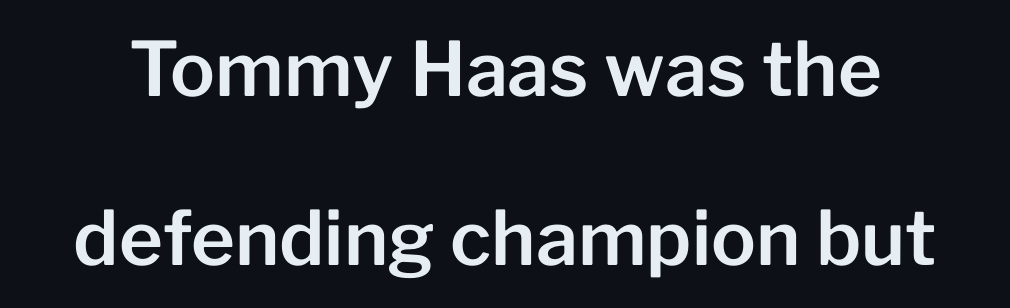
{"serif": "no", "italic": "no", "width": "normal", "stroke_contrast": "low", "x_height": "medium", "monospaced": "no", "underline": "no", "line_spacing": "loose", "line_spacing_ratio": 2.26, "letter_spacing": "normal", "letter_spacing_em": 0.0, "glyph_px": 75}
